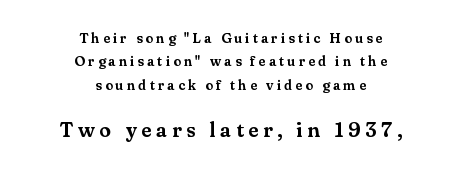
What's the leading like? Ordinary, nothing unusual. Descenders hang freely into open space. The passage shown has open, widely tracked lettering throughout. Short and long lines alike share a common midpoint. It's the straight-up-and-down kind of type.
